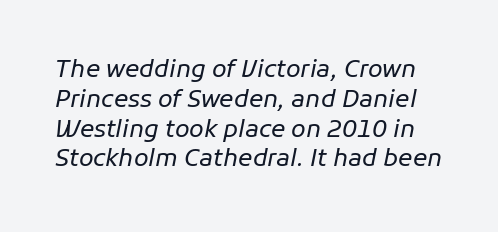
{"italic": "yes", "lean": "right", "slant_degrees": 11, "bold": "no", "underline": "no", "line_spacing_ratio": 1.24, "letter_spacing": "normal", "letter_spacing_em": 0.0, "glyph_px": 24}
